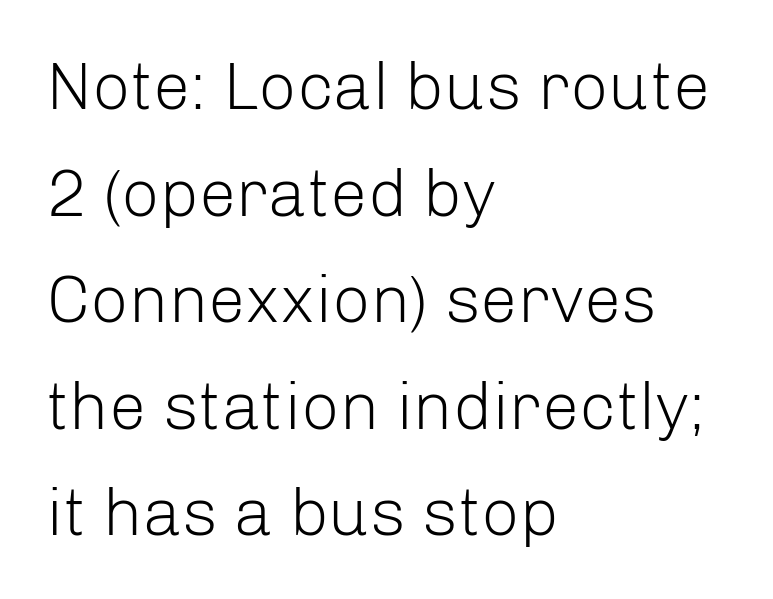
Every row of glyphs begins at an identical x-position on the left. Reading down the column, the eye jumps a familiar distance to each next line. Each stroke keeps to a modest, everyday thickness or less. Nobody touched the tracking dial on this one. In terms of posture, this sample is upright. Check where the strokes stop: nothing finishes them off — pure sans.
